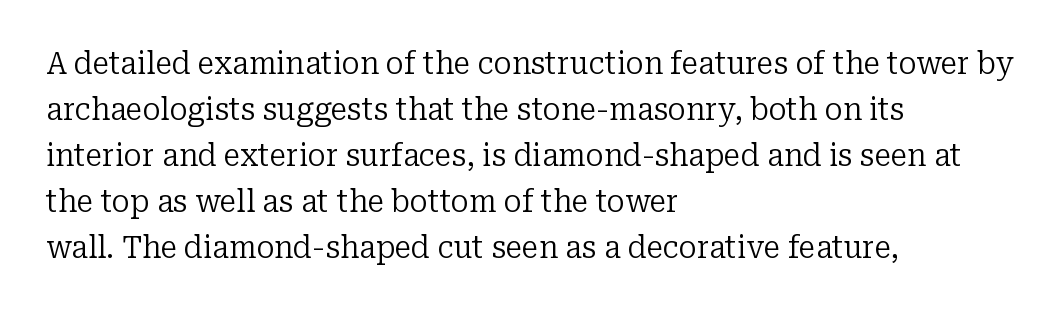
The image shows 30 px regular-weight serif type, upright; set left-aligned, normal line spacing (1.53x), normal letter spacing, not underlined; low stroke contrast and a medium x-height.
